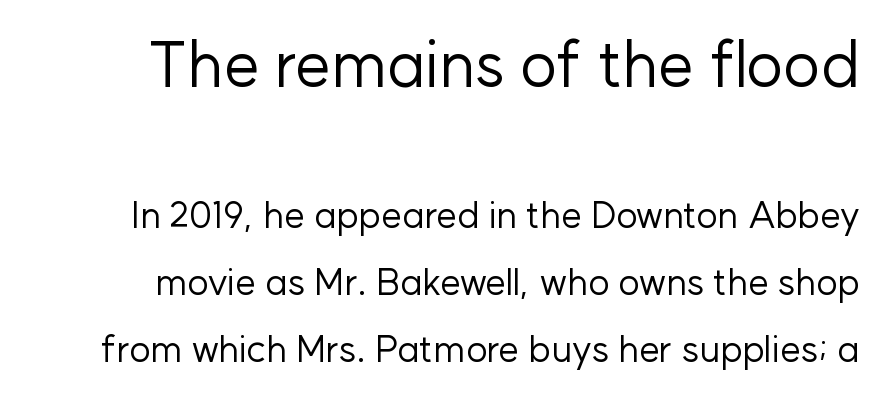
Every stem runs plumb, perpendicular to the baseline. Words float on clear page, feet unadorned. Between these two stacked blocks, the higher one wins on size. The passage shown has conventional tracking throughout.
